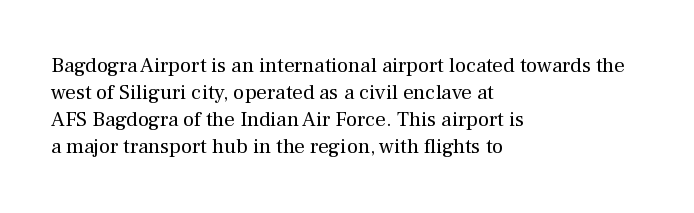
The passage shown is not underscored anywhere. Summary of vertical rhythm: regular, with standard interline spacing. The rag falls on the right side of this text block. Notice how the stems are strictly vertical — no italics here. Vertical stems look standard width or narrower in stroke.
